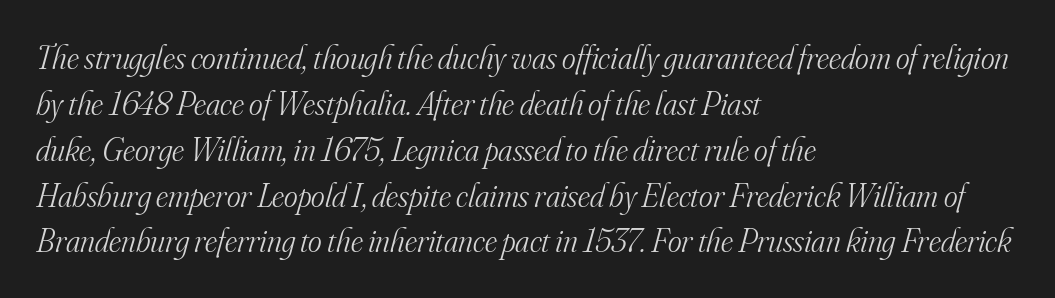
Is this a fixed-width face? No — the glyphs have proportional, varying widths. Type style note: has serifs. Bare-footed words on every line. What stands out about the letter spacing? Nothing — it is the standard amount. The typography opts for an oblique posture over an upright one.
